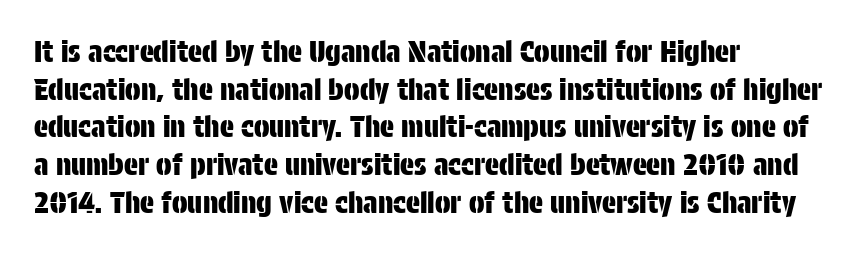
The image shows 29 px condensed sans-serif type, upright; set left-aligned, normal line spacing (1.3x), normal letter spacing, not underlined; low stroke contrast and a large x-height.
